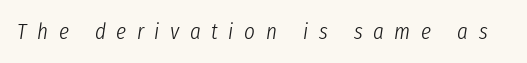
The image shows 23 px text type, italic (leaning right); set unusually wide letter spacing (+0.46 em), not underlined.
